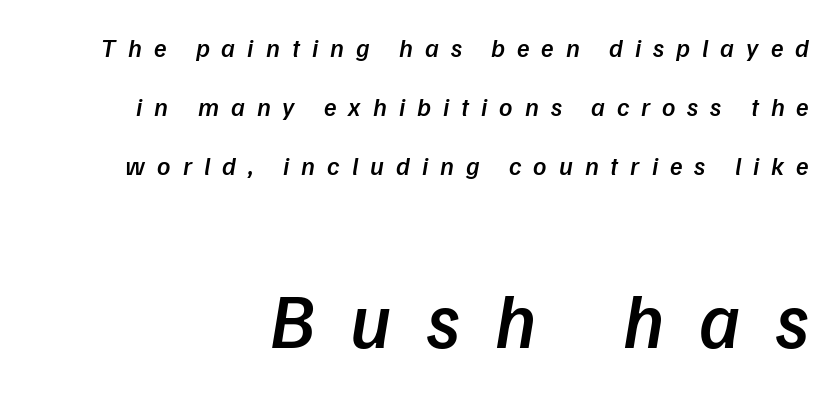
Q: Is the text bold? A: Semi-bold.
Q: Is the text italic (slanted)? A: Yes, it leans right by about 9 degrees.
Q: Is the text underlined? A: No.
Q: How is the paragraph aligned? A: Right-aligned.
Q: Is the spacing between letters normal or unusually wide? A: Unusually wide.
Q: Is the spacing between lines tight, normal or loose? A: Loose.
Q: Which block of text is set in a larger size, the first (top) or the second (bottom)? A: The second (bottom) one.
Q: Width (condensed, normal, or wide)? A: Normal.
Q: Stroke contrast? A: Low.
Q: x-height? A: Medium.
Q: Monospaced? A: No.
